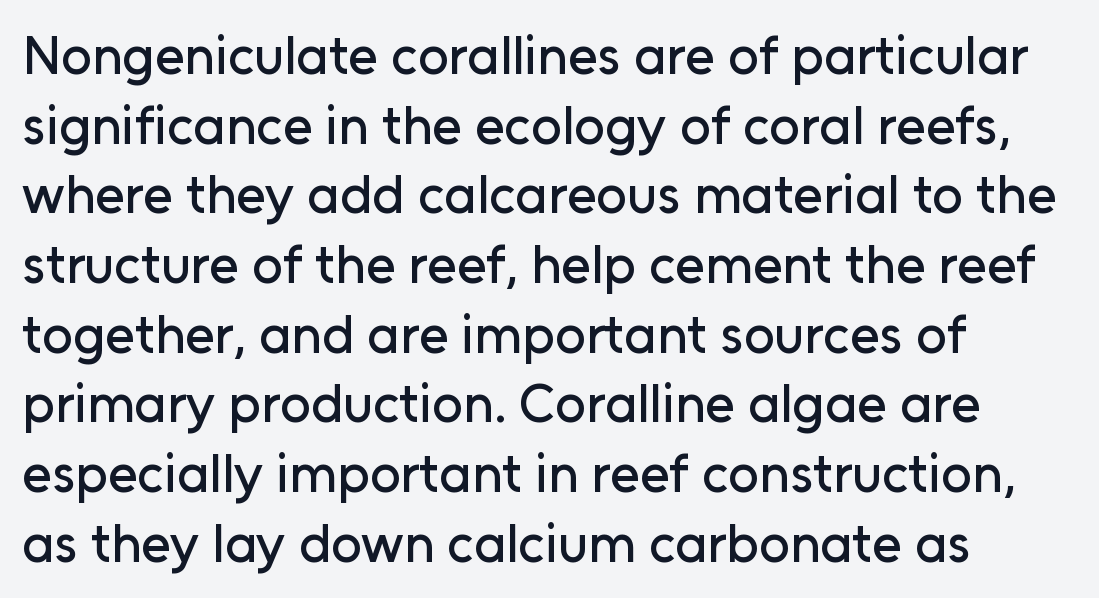
Posture: straight, roman, zero tilt. Nothing unusual about the tracking: characters are spaced as the font intends. Decoration check: the copy has no underline. The paragraph shown leans on its left margin. Letterform terminals end flat and unadorned throughout the passage. The passage shown is typed in a proportional face where columns would drift.
